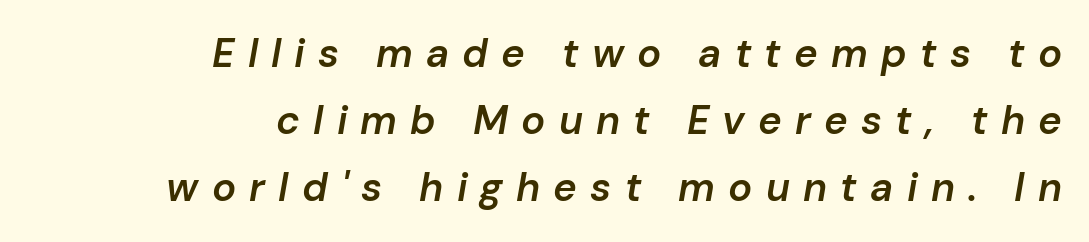
The sample has been set in demibold, a notch under bold. Summary of vertical rhythm: regular, with standard interline spacing. Glance below the letters and you will spot only blank space. Slant detected: the letters are inclined. Is this a fixed-width face? No — the glyphs have proportional, varying widths. Layout note: lines flush right.
